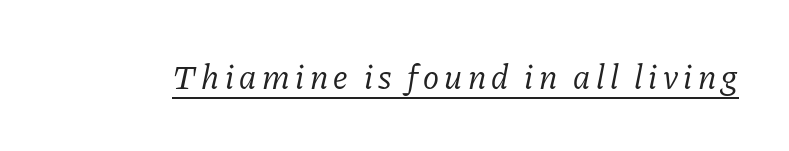
The image shows 34 px regular-weight serif type, italic (leaning right); set underlined; low stroke contrast and a medium x-height.
